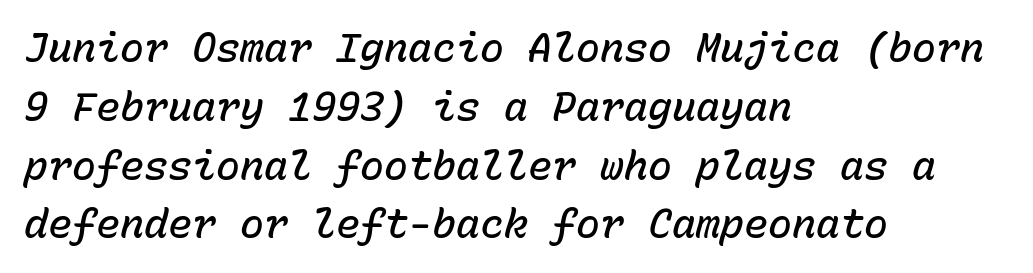
Characters follow at the spacing the type designer built in. Where is the straight margin? On the left. Look at the stroke-to-counter ratio: somewhat heavy, a semibold. Do the characters align in a grid? Yes, the font is monospaced. Compared with typical paragraphs, the rows here are spaced about the same.
